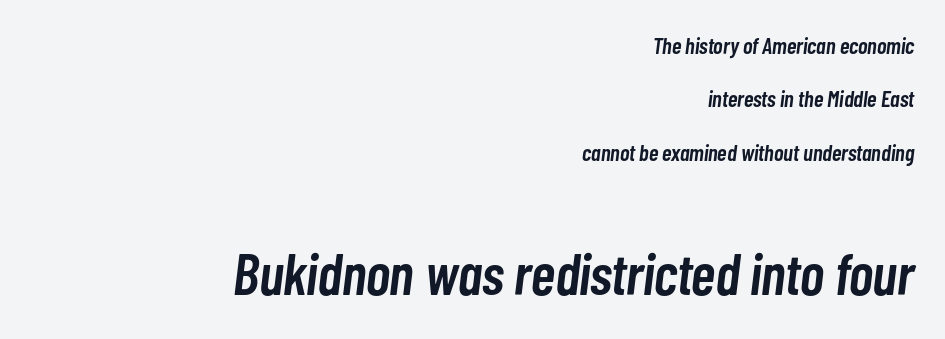
Is the letter spacing exaggerated? No — it looks like the ordinary default. Italic: yes, the glyphs are oblique. Reading down the column, the eye jumps a long way to each next line. The font is running at a semibold setting, under full bold.
